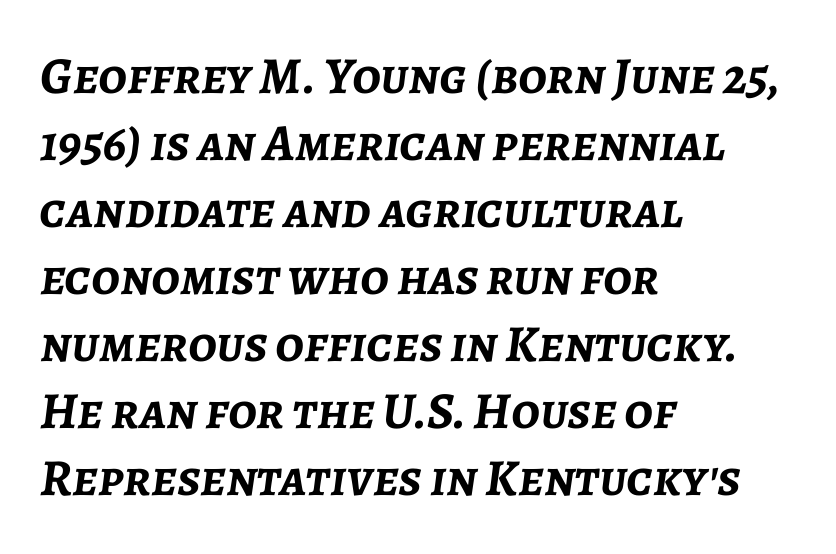
{"italic": "yes", "lean": "right", "slant_degrees": 7, "bold": "yes", "weight": "semibold", "width": "normal", "stroke_contrast": "low", "x_height": "medium", "monospaced": "no", "underline": "no", "align": "left", "line_spacing": "normal", "line_spacing_ratio": 1.29, "letter_spacing": "normal", "letter_spacing_em": 0.0, "glyph_px": 52}
